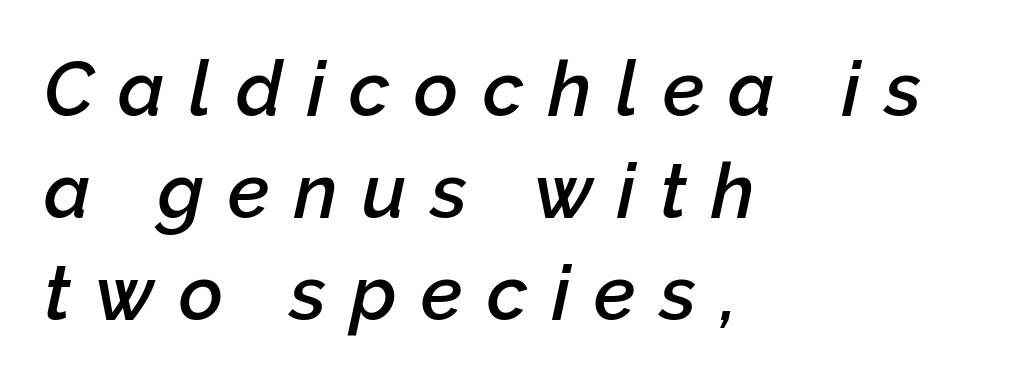
{"italic": "yes", "lean": "right", "slant_degrees": 12, "bold": "semi", "weight": "semibold", "width": "normal", "stroke_contrast": "low", "x_height": "medium", "monospaced": "no", "underline": "no", "align": "left", "line_spacing": "normal", "line_spacing_ratio": 1.34, "letter_spacing": "wide", "letter_spacing_em": 0.32, "glyph_px": 76}
